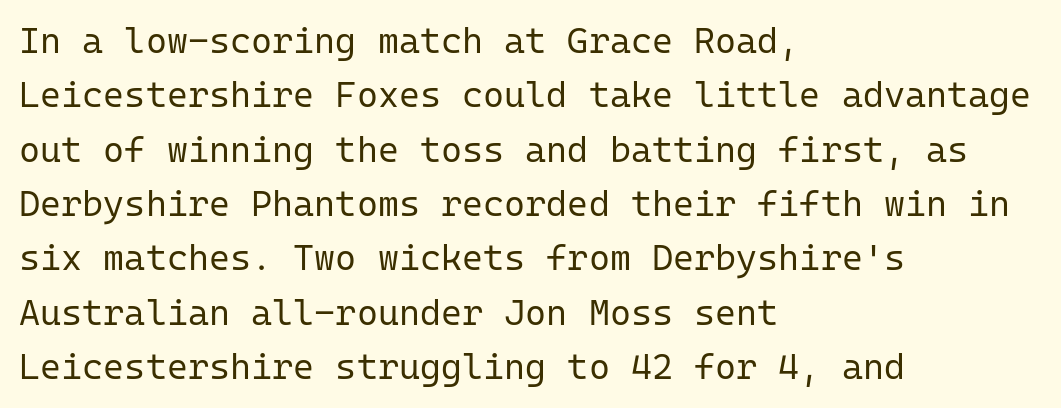
The image shows 36 px regular-weight sans-serif type, upright, monospaced; set left-aligned, normal line spacing (1.51x), normal letter spacing, not underlined; low stroke contrast and a medium x-height.
